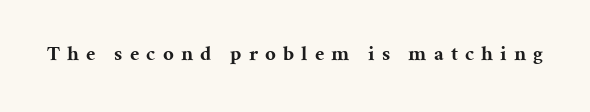
Plain, unruled lines of type. The face used here is rendered with a markedly widened letterfit. You can tell it's not italic because the verticals are truly vertical. Stroke thickness is high; the sample reads as a true bold.
